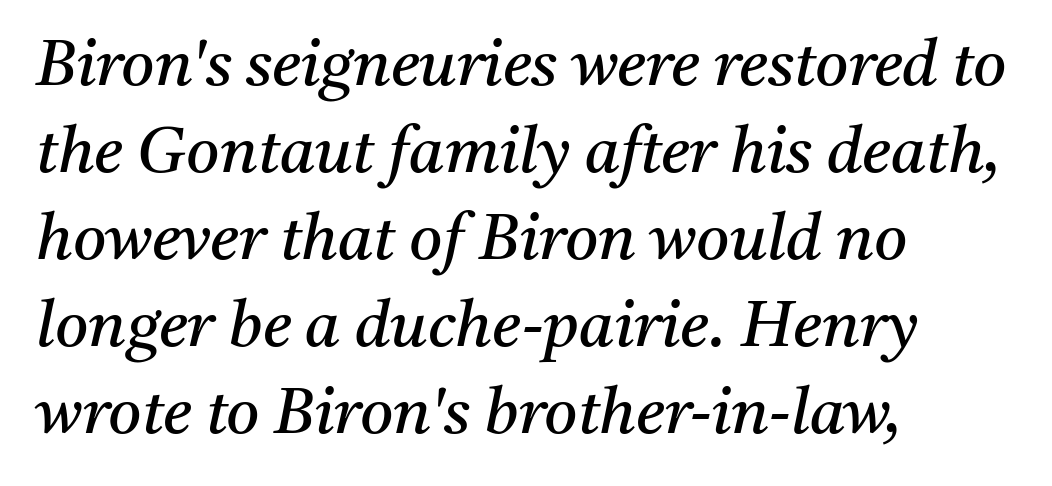
{"serif": "yes", "italic": "yes", "lean": "right", "slant_degrees": 11, "bold": "no", "weight": "regular", "width": "normal", "stroke_contrast": "medium", "x_height": "medium", "monospaced": "no", "underline": "no", "align": "left", "line_spacing": "normal", "line_spacing_ratio": 1.36, "letter_spacing": "normal", "letter_spacing_em": 0.0, "glyph_px": 64}
